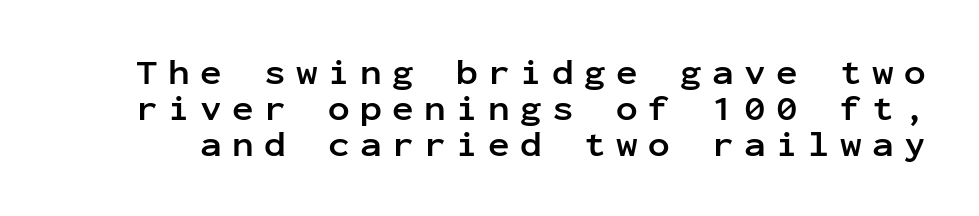
The gap between lines stays unmarked. What stands out about the letter spacing? Its width — letters are far apart. A dark, heavy texture on the line: the type is bold. Rendered with straight, roman letterforms. Do the characters align in a grid? Yes, the font is monospaced. Font category for this specimen: sans-serif.
